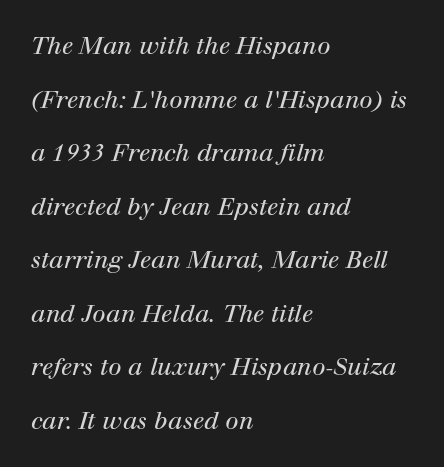
{"italic": "yes", "lean": "right", "slant_degrees": 12, "bold": "no", "underline": "no", "align": "left", "line_spacing": "loose", "line_spacing_ratio": 2.23, "letter_spacing": "normal", "letter_spacing_em": 0.0, "glyph_px": 24}
